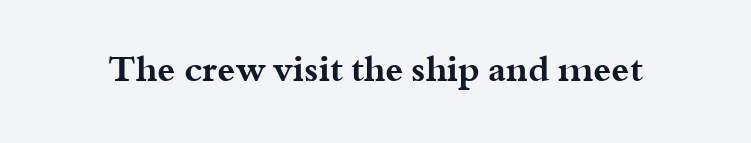
Q: Is the text bold? A: Yes.
Q: Is the text italic (slanted)? A: No, it is upright.
Q: Is the typeface a serif or a sans-serif typeface? A: Serif.
Q: Is the text underlined? A: No.
Q: Is the spacing between letters normal or unusually wide? A: Normal.
Q: Width (condensed, normal, or wide)? A: Wide.
Q: Stroke contrast? A: Medium.
Q: x-height? A: Small.
Q: Monospaced? A: No.
